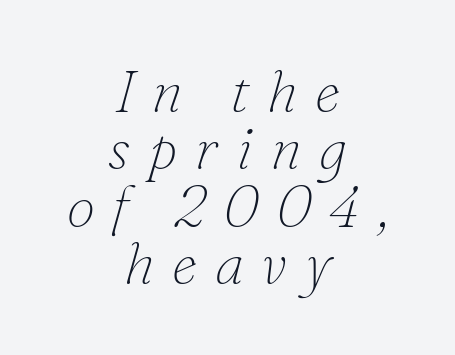
Q: Is the text bold? A: No.
Q: Is the text italic (slanted)? A: Yes, it leans right by about 16 degrees.
Q: Is the typeface a serif or a sans-serif typeface? A: Serif.
Q: Is the text underlined? A: No.
Q: How is the paragraph aligned? A: Centered.
Q: Is the spacing between letters normal or unusually wide? A: Unusually wide.
Q: Is the spacing between lines tight, normal or loose? A: Tight.
Q: Width (condensed, normal, or wide)? A: Normal.
Q: Stroke contrast? A: Low.
Q: x-height? A: Small.
Q: Monospaced? A: No.
